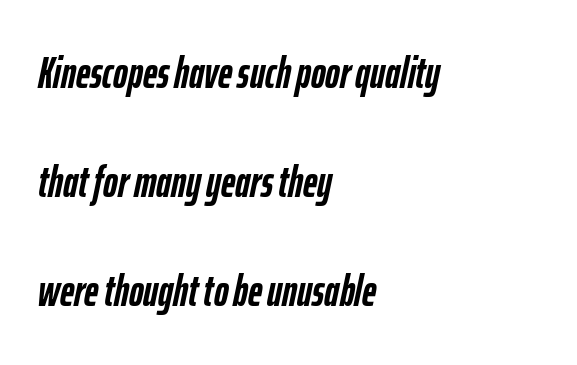
Q: Is the text bold? A: Yes.
Q: Is the text italic (slanted)? A: Yes, it leans right by about 12 degrees.
Q: Is the text underlined? A: No.
Q: How is the paragraph aligned? A: Left-aligned.
Q: Is the spacing between letters normal or unusually wide? A: Normal.
Q: Is the spacing between lines tight, normal or loose? A: Loose.
Q: Width (condensed, normal, or wide)? A: Condensed.
Q: Stroke contrast? A: Low.
Q: x-height? A: Medium.
Q: Monospaced? A: No.
